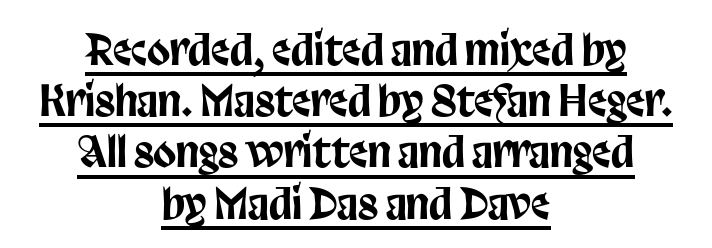
{"serif": "no", "italic": "no", "width": "condensed", "stroke_contrast": "low", "x_height": "large", "monospaced": "no", "underline": "yes", "align": "center", "line_spacing_ratio": 1.22, "letter_spacing": "normal", "letter_spacing_em": 0.0, "glyph_px": 42}
